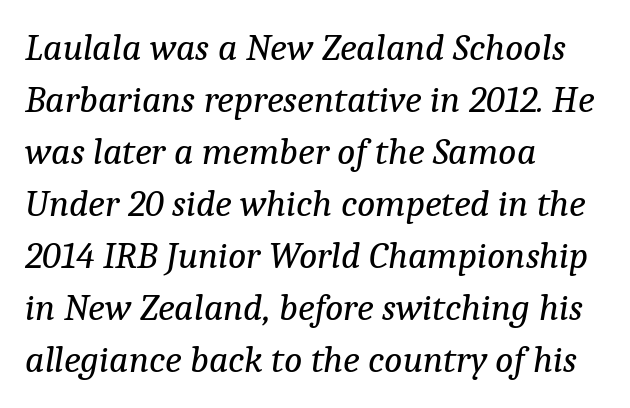
The image shows 38 px regular-weight serif type, italic (leaning right); set left-aligned, normal line spacing (1.37x), normal letter spacing, not underlined; low stroke contrast and a medium x-height.
